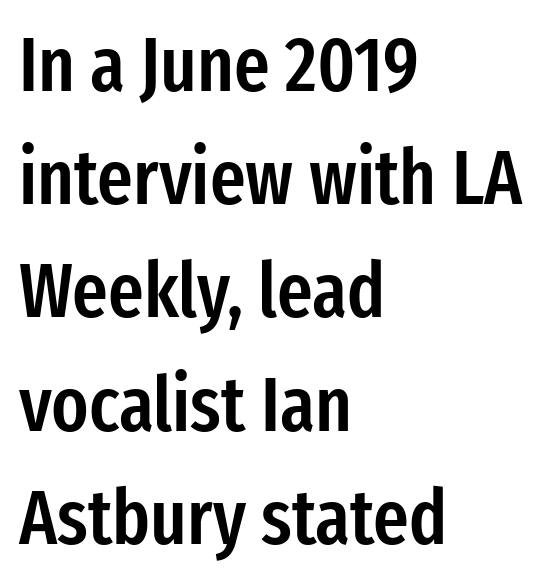
The image shows 77 px semibold, condensed sans-serif type, upright; set left-aligned, normal line spacing (1.47x), normal letter spacing, not underlined; low stroke contrast and a medium x-height.
